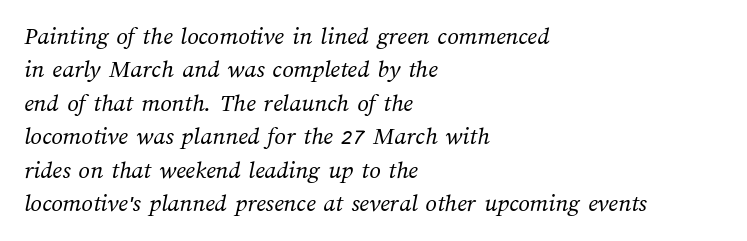
Heaviness? Minimal to ordinary, like unemphasized prose. The rendering keeps characters at their native spacing. Lines of text with bare space underneath. A student would call this left alignment; a typographer would say flush left, rag right. Evenly set lines give the paragraph a standard silhouette.
